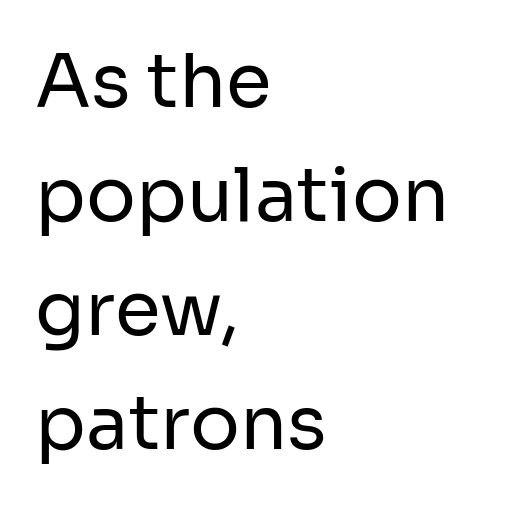
Q: Is the text bold? A: No.
Q: Is the text italic (slanted)? A: No, it is upright.
Q: Is the typeface a serif or a sans-serif typeface? A: Sans-serif.
Q: Is the text underlined? A: No.
Q: How is the paragraph aligned? A: Left-aligned.
Q: Is the spacing between letters normal or unusually wide? A: Normal.
Q: Is the spacing between lines tight, normal or loose? A: Normal.
Q: Width (condensed, normal, or wide)? A: Normal.
Q: Stroke contrast? A: Low.
Q: x-height? A: Medium.
Q: Monospaced? A: No.
